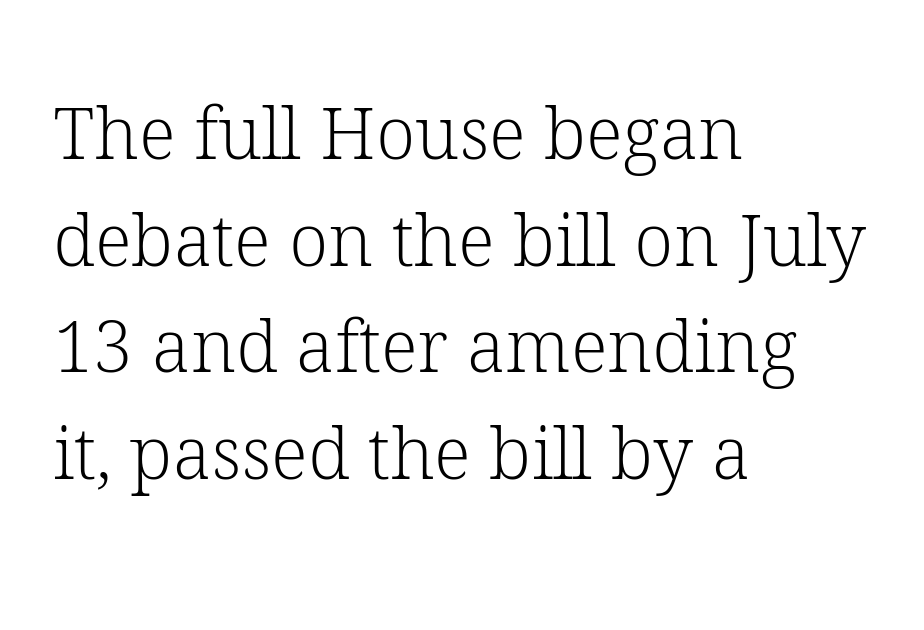
{"serif": "yes", "italic": "no", "bold": "no", "weight": "light", "width": "normal", "stroke_contrast": "low", "x_height": "medium", "monospaced": "no", "underline": "no", "align": "left", "line_spacing": "normal", "line_spacing_ratio": 1.48, "letter_spacing": "normal", "letter_spacing_em": 0.0, "glyph_px": 72}
